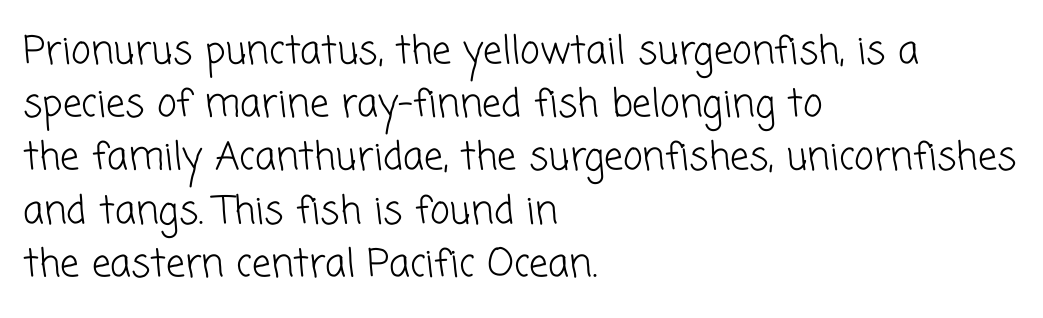
Q: Is the text bold? A: No.
Q: Is the typeface a serif or a sans-serif typeface? A: Sans-serif.
Q: Is the text underlined? A: No.
Q: How is the paragraph aligned? A: Left-aligned.
Q: Is the spacing between letters normal or unusually wide? A: Normal.
Q: Is the spacing between lines tight, normal or loose? A: Normal.
Q: Width (condensed, normal, or wide)? A: Normal.
Q: Stroke contrast? A: Low.
Q: x-height? A: Medium.
Q: Monospaced? A: No.
